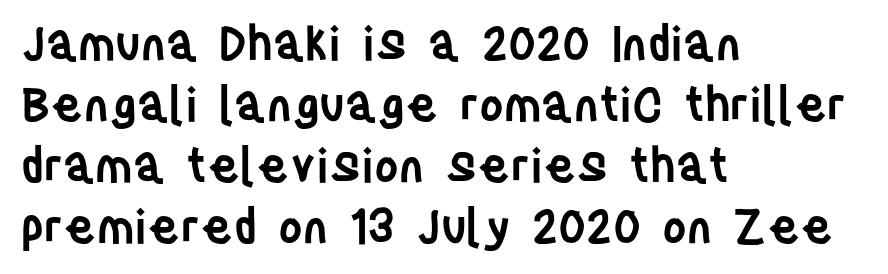
Q: Is the text bold? A: Semi-bold.
Q: Is the text italic (slanted)? A: No, it is upright.
Q: Is the typeface a serif or a sans-serif typeface? A: Sans-serif.
Q: Is the text underlined? A: No.
Q: How is the paragraph aligned? A: Left-aligned.
Q: Is the spacing between letters normal or unusually wide? A: Normal.
Q: Is the spacing between lines tight, normal or loose? A: Normal.
Q: Width (condensed, normal, or wide)? A: Condensed.
Q: Stroke contrast? A: Low.
Q: x-height? A: Large.
Q: Monospaced? A: No.
